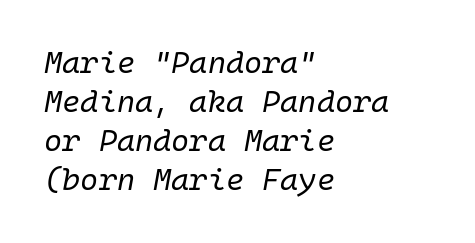
{"italic": "yes", "lean": "right", "slant_degrees": 10, "bold": "no", "weight": "regular", "width": "normal", "stroke_contrast": "low", "x_height": "medium", "monospaced": "yes", "underline": "no", "align": "left", "line_spacing": "normal", "line_spacing_ratio": 1.26, "letter_spacing": "normal", "letter_spacing_em": 0.0, "glyph_px": 31}
